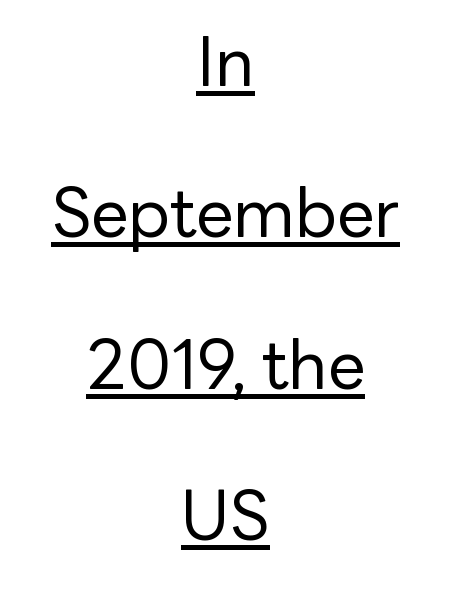
Q: Is the text bold? A: No.
Q: Is the text italic (slanted)? A: No, it is upright.
Q: Is the typeface a serif or a sans-serif typeface? A: Sans-serif.
Q: Is the text underlined? A: Yes.
Q: How is the paragraph aligned? A: Centered.
Q: Is the spacing between letters normal or unusually wide? A: Normal.
Q: Is the spacing between lines tight, normal or loose? A: Loose.
Q: Width (condensed, normal, or wide)? A: Normal.
Q: Stroke contrast? A: Low.
Q: x-height? A: Medium.
Q: Monospaced? A: No.
